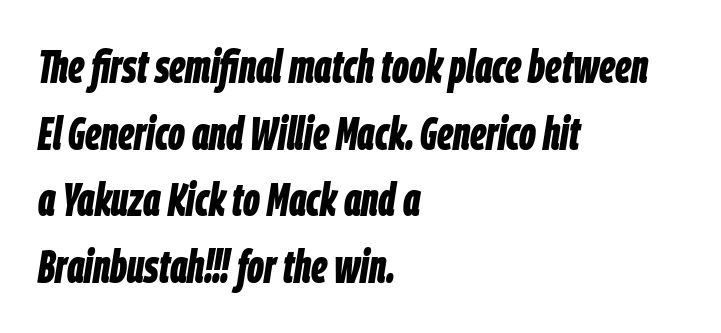
Line starts are locked; line ends wander. Anything drawn beneath the words? Only blank space. Proportional: the letters do not fall into vertical columns. The passage shown leans; its letterforms are oblique.
